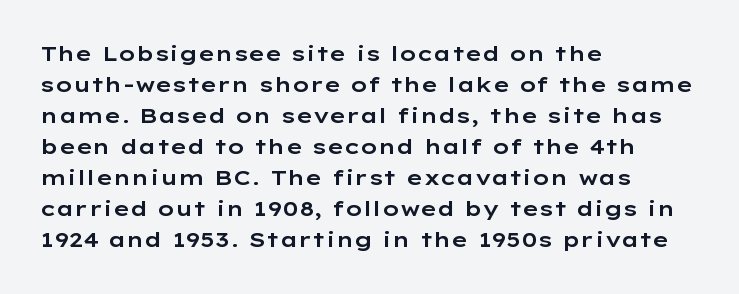
Does the copy run flush right? No — it runs flush left. The specimen reads as upright at a glance. Between one letter and the next there's only the usual sliver of space. The designer left line spacing at the default.
